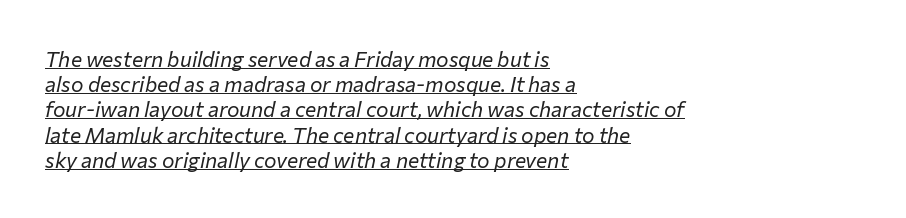
Q: Is the text bold? A: No.
Q: Is the text italic (slanted)? A: Yes, it leans right by about 12 degrees.
Q: Is the text underlined? A: Yes.
Q: How is the paragraph aligned? A: Left-aligned.
Q: Is the spacing between letters normal or unusually wide? A: Normal.
